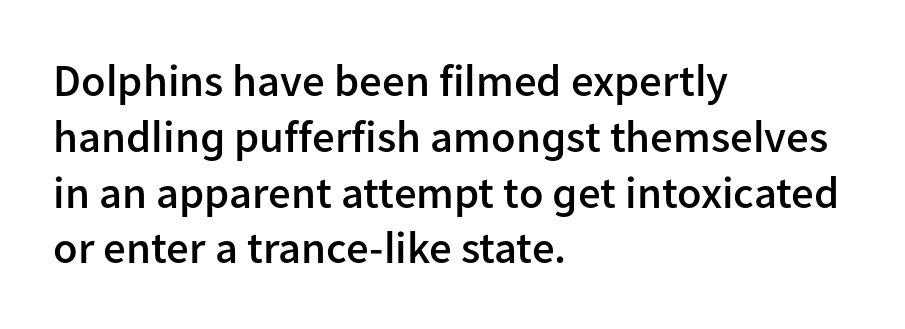
{"serif": "no", "italic": "no", "bold": "semi", "weight": "semibold", "width": "normal", "stroke_contrast": "low", "x_height": "medium", "monospaced": "no", "underline": "no", "align": "left", "line_spacing_ratio": 1.24, "letter_spacing": "normal", "letter_spacing_em": 0.0, "glyph_px": 45}
